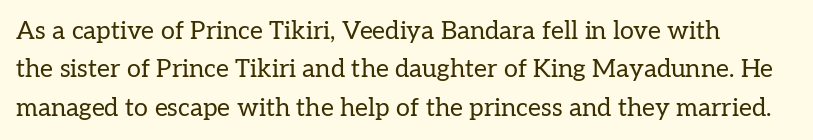
The image shows 25 px text type, upright; set normal line spacing (1.54x), normal letter spacing, not underlined.
